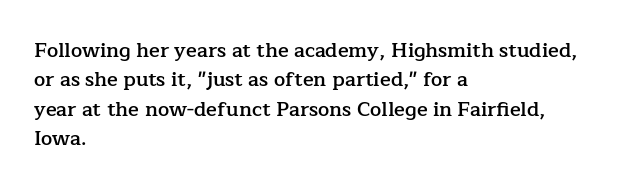
A bare baseline throughout the passage. Vertically, the passage feels balanced, rows spaced as you'd expect. Horizontal alignment here is leftward, the default for most running prose. Is the type bold? Partly — it's a semibold, heavier than regular but not fully bold.
